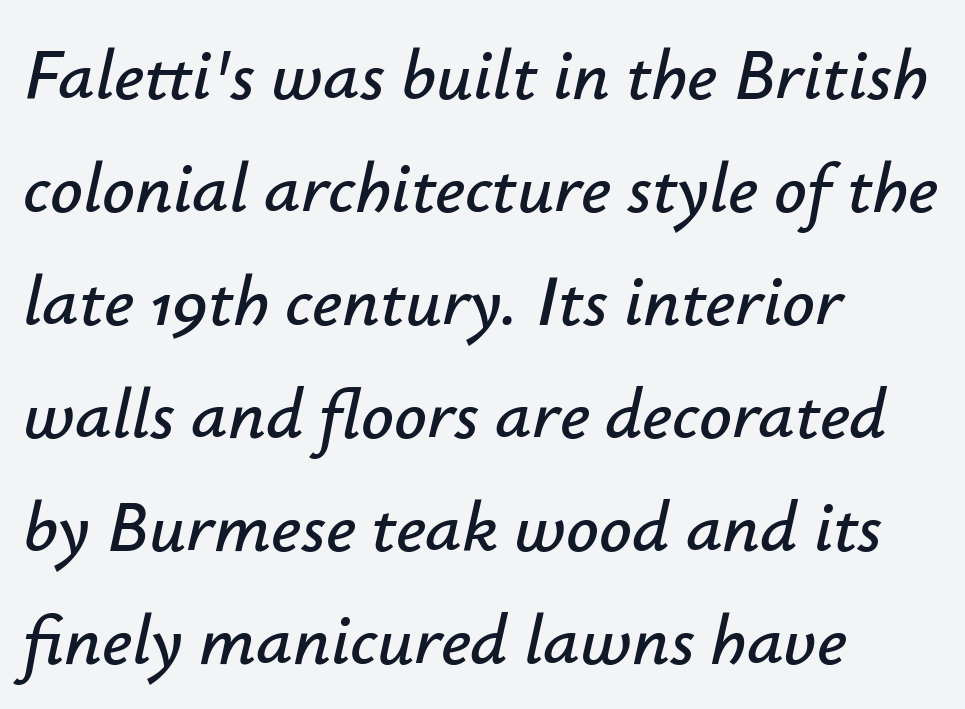
Varying glyph widths throughout — classic text-font behaviour. Each new line begins a customary step beneath the previous one. What stands out about the letter spacing? Nothing — it is the standard amount. Notice how the stems are inclined rather than vertical — that's the hallmark of italics. The zone under the glyphs is completely vacant. The ragged edge is on the right, which tells us the setting is flush left.
